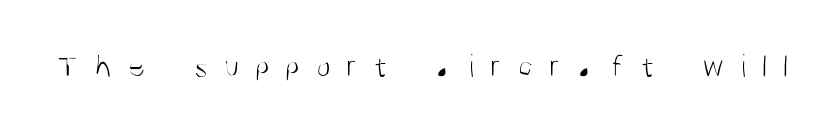
{"serif": "no", "italic": "no", "bold": "no", "weight": "light", "width": "condensed", "stroke_contrast": "medium", "x_height": "large", "monospaced": "no", "underline": "no", "letter_spacing": "wide", "letter_spacing_em": 0.49, "glyph_px": 33}
